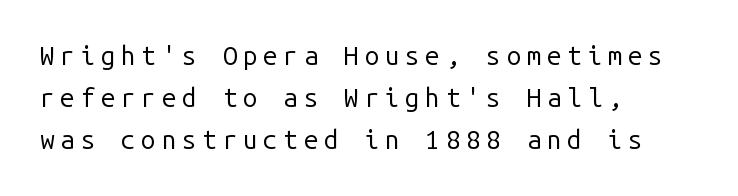
Q: Is the text bold? A: No.
Q: Is the text italic (slanted)? A: No, it is upright.
Q: Is the text underlined? A: No.
Q: How is the paragraph aligned? A: Left-aligned.
Q: Is the spacing between letters normal or unusually wide? A: Unusually wide.
Q: Is the spacing between lines tight, normal or loose? A: Normal.
